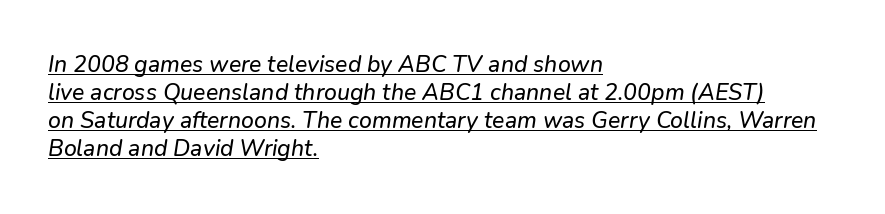
{"italic": "yes", "lean": "right", "slant_degrees": 9, "underline": "yes", "align": "left", "line_spacing_ratio": 1.22, "letter_spacing": "normal", "letter_spacing_em": 0.0, "glyph_px": 23}
